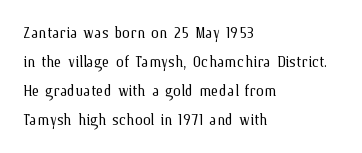
{"italic": "no", "bold": "no", "underline": "no", "align": "left", "line_spacing": "normal", "line_spacing_ratio": 1.45, "letter_spacing": "normal", "letter_spacing_em": 0.0, "glyph_px": 20}
